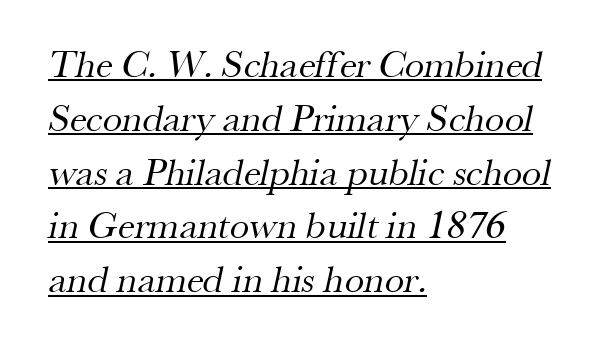
Q: Is the text bold? A: No.
Q: Is the typeface a serif or a sans-serif typeface? A: Serif.
Q: Is the text underlined? A: Yes.
Q: How is the paragraph aligned? A: Left-aligned.
Q: Is the spacing between letters normal or unusually wide? A: Normal.
Q: Is the spacing between lines tight, normal or loose? A: Normal.
Q: Width (condensed, normal, or wide)? A: Normal.
Q: Stroke contrast? A: Medium.
Q: x-height? A: Small.
Q: Monospaced? A: No.
